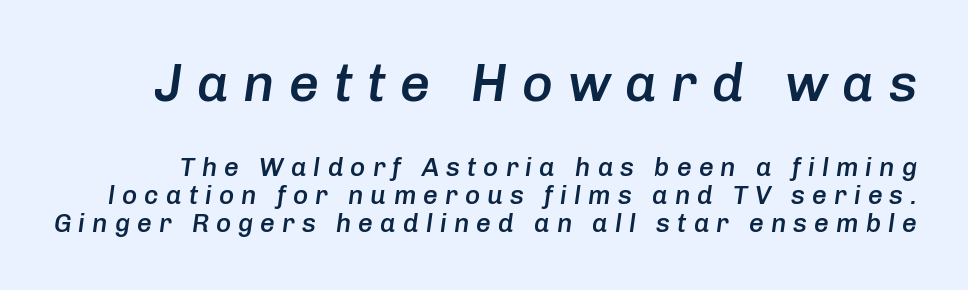
{"italic": "yes", "lean": "right", "slant_degrees": 8, "bold": "semi", "weight": "semibold", "width": "normal", "stroke_contrast": "low", "x_height": "medium", "monospaced": "no", "underline": "no", "line_spacing": "tight", "line_spacing_ratio": 1.08, "letter_spacing": "wide", "letter_spacing_em": 0.27, "larger_block": "first", "size_ratio": 2.04, "glyph_px": 53}
